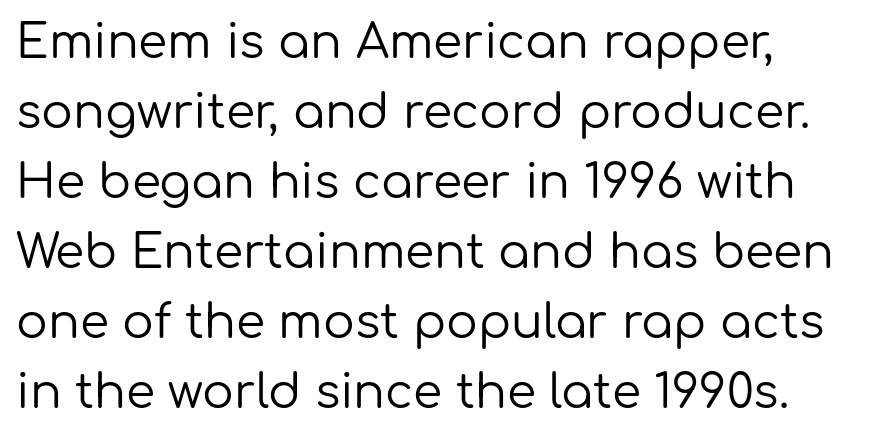
{"serif": "no", "italic": "no", "bold": "no", "weight": "regular", "width": "normal", "stroke_contrast": "low", "x_height": "medium", "monospaced": "no", "underline": "no", "align": "left", "line_spacing": "normal", "line_spacing_ratio": 1.49, "letter_spacing": "normal", "letter_spacing_em": 0.0, "glyph_px": 47}
